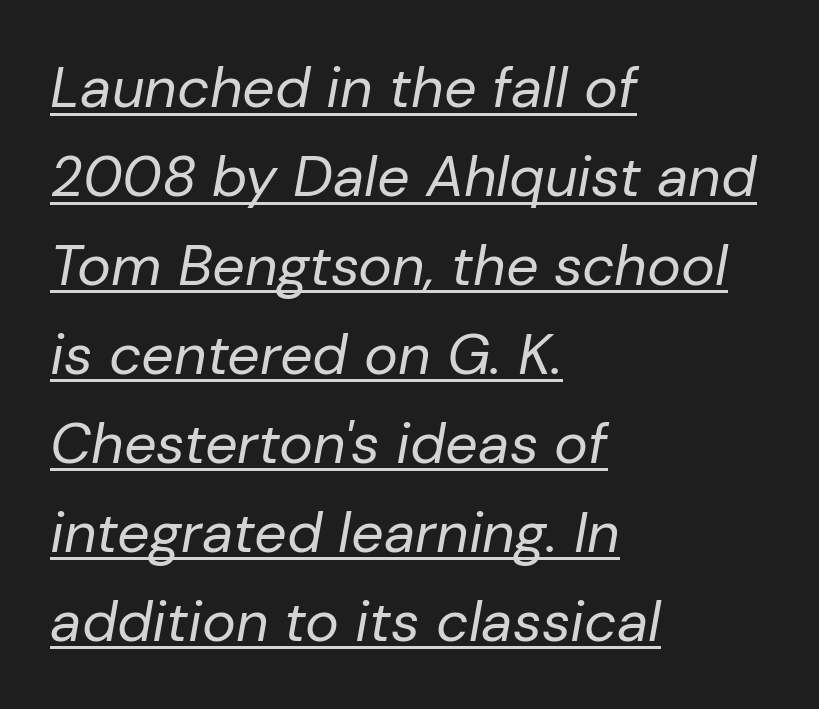
Q: Is the text bold? A: No.
Q: Is the text italic (slanted)? A: Yes, it leans right by about 10 degrees.
Q: Is the text underlined? A: Yes.
Q: How is the paragraph aligned? A: Left-aligned.
Q: Is the spacing between letters normal or unusually wide? A: Normal.
Q: Is the spacing between lines tight, normal or loose? A: Normal.
Q: Width (condensed, normal, or wide)? A: Normal.
Q: Stroke contrast? A: Low.
Q: x-height? A: Medium.
Q: Monospaced? A: No.
